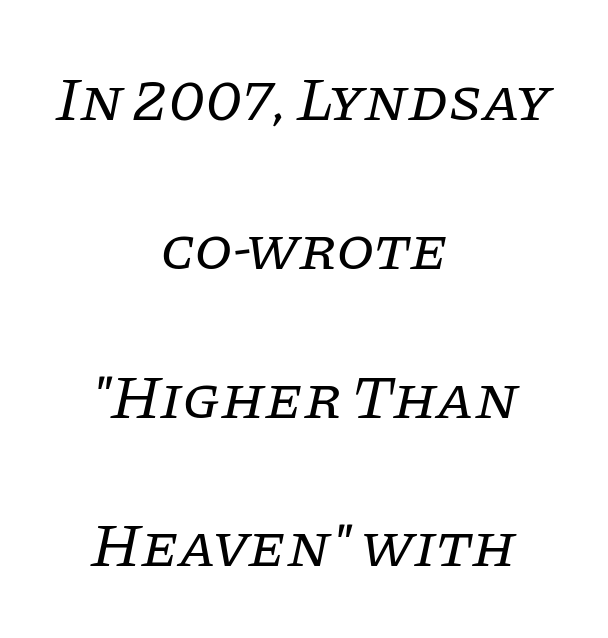
The image shows 62 px regular-weight serif type, italic (leaning right); set centered, loose line spacing (2.4x), normal letter spacing, not underlined; low stroke contrast and a large x-height.
